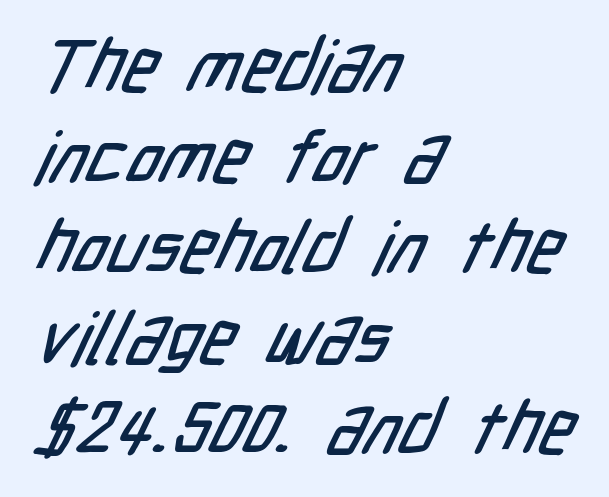
Is this a fixed-width face? No — the glyphs have proportional, varying widths. Which margin do the lines hug? The left one — the right edge is uneven. These lines are composed in type without serifs. Check the space under the baseline: it is left empty. The passage shown has conventional tracking throughout.
